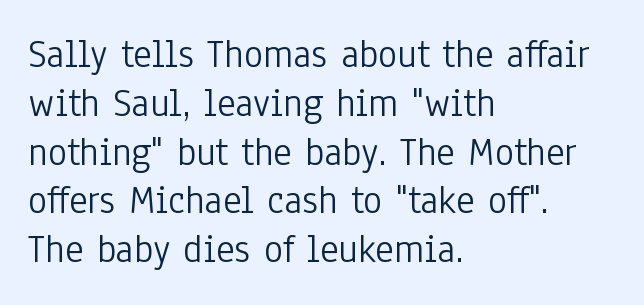
Proportional: the letters do not fall into vertical columns. The rag falls on the right side of this text block. This is the regular roman posture of the typeface. This is sans-serif lettering, the kind often seen on screens and signage. Quick note: underline off. On a weight scale, this lands at 450 or below.
